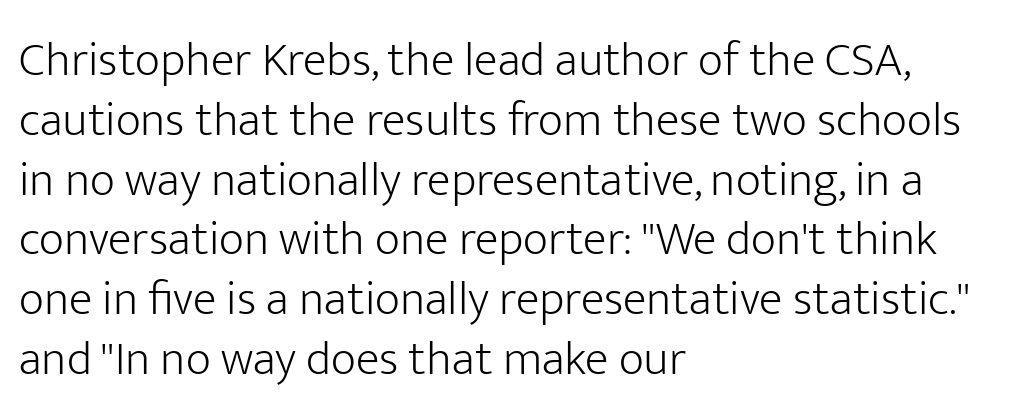
This sample is left-justified, so line endings fall wherever the words run out. Unlike italic type, these characters show no tilt at all. Here the glyphs are tracked normally, forming tight word shapes. A typesetter would call this proportional, since set widths differ per character. You can tell from the bare stems that sans-serif type was used. Just letters on the line, the space beneath them empty.
